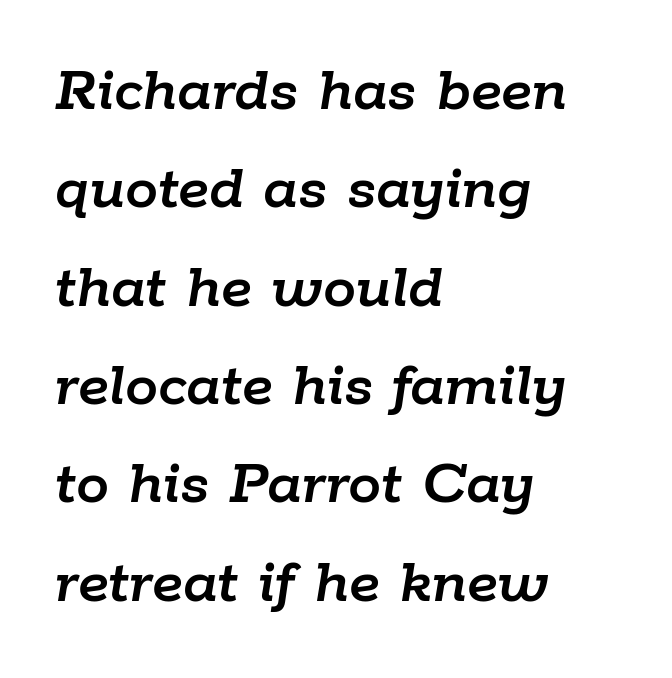
The image shows 66 px text type, italic (leaning right); set left-aligned, normal line spacing (1.49x), normal letter spacing, not underlined; low stroke contrast and a medium x-height.
